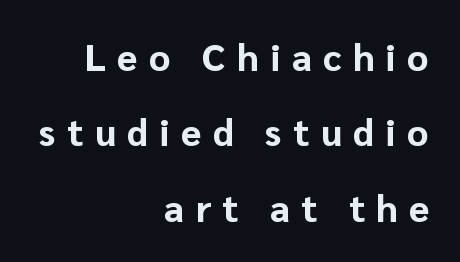
Q: Is the text bold? A: Yes.
Q: Is the text italic (slanted)? A: No, it is upright.
Q: Is the typeface a serif or a sans-serif typeface? A: Sans-serif.
Q: Is the text underlined? A: No.
Q: How is the paragraph aligned? A: Right-aligned.
Q: Is the spacing between letters normal or unusually wide? A: Unusually wide.
Q: Is the spacing between lines tight, normal or loose? A: Loose.
Q: Width (condensed, normal, or wide)? A: Normal.
Q: Stroke contrast? A: Low.
Q: x-height? A: Medium.
Q: Monospaced? A: No.
